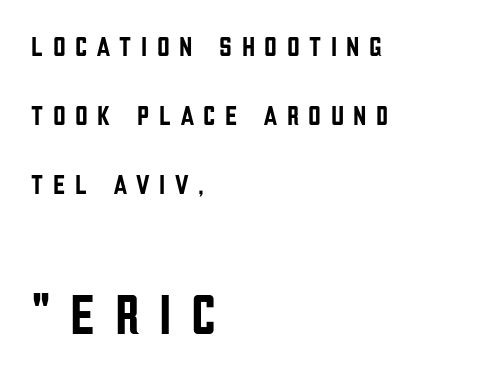
The image shows 57 px condensed sans-serif type, upright; set left-aligned, loose line spacing (2.46x), unusually wide letter spacing (+0.34 em), not underlined; the second (bottom) block is 2.04x larger; low stroke contrast and a large x-height.
